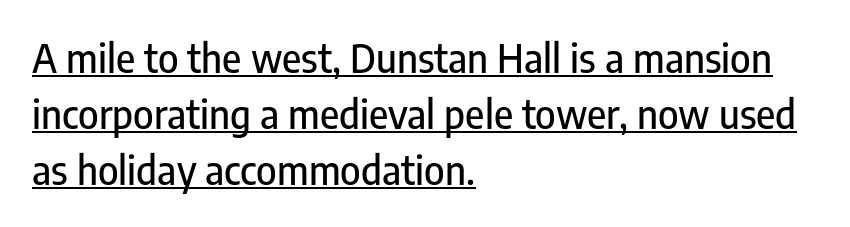
The image shows 39 px condensed sans-serif type, upright; set left-aligned, normal line spacing (1.44x), normal letter spacing, underlined; low stroke contrast and a medium x-height.
